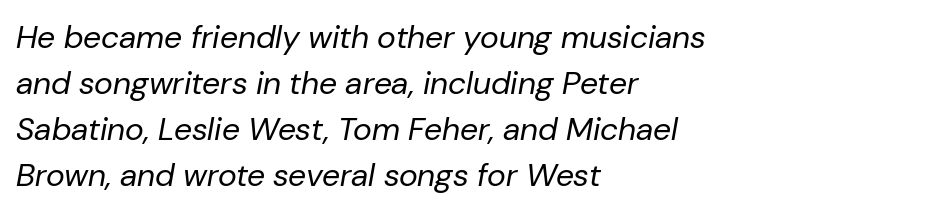
Observe the lean: these are italic letterforms. The line texture is even and compact thanks to regular tracking. Line spacing here is normal. Leftover space on each line is placed entirely after the last word.
